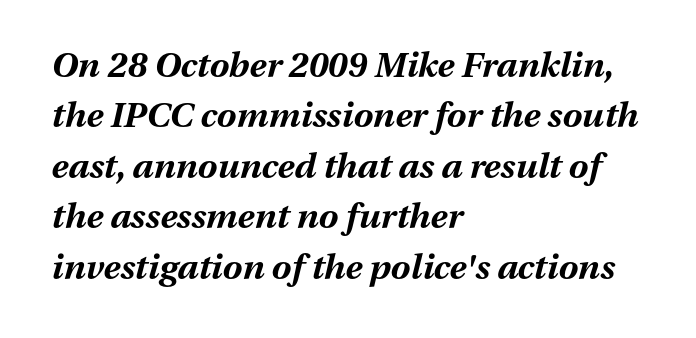
Q: Is the text bold? A: Yes.
Q: Is the text italic (slanted)? A: Yes, it leans right by about 13 degrees.
Q: Is the text underlined? A: No.
Q: How is the paragraph aligned? A: Left-aligned.
Q: Is the spacing between letters normal or unusually wide? A: Normal.
Q: Is the spacing between lines tight, normal or loose? A: Normal.
Q: Width (condensed, normal, or wide)? A: Normal.
Q: Stroke contrast? A: Medium.
Q: x-height? A: Medium.
Q: Monospaced? A: No.
